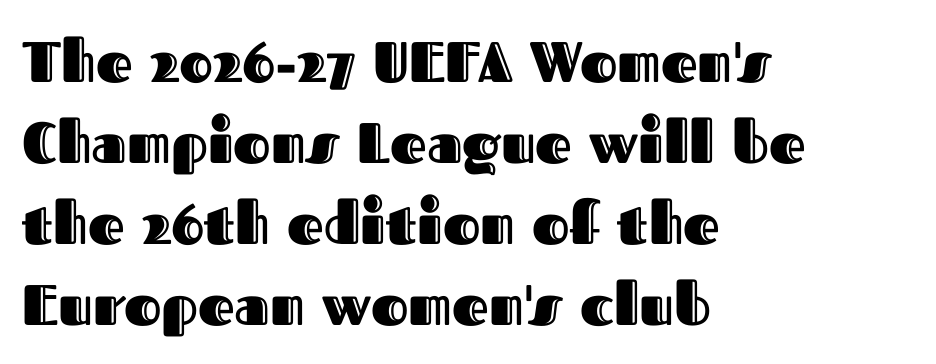
Honestly, the row spacing looks completely unremarkable. If you drew a ruler down the left edge, every line would touch it. The type is set solid horizontally, with unmodified tracking. This sample has the flowing, uneven cadence of proportional lettering. This rendering features lettering with no underline.
